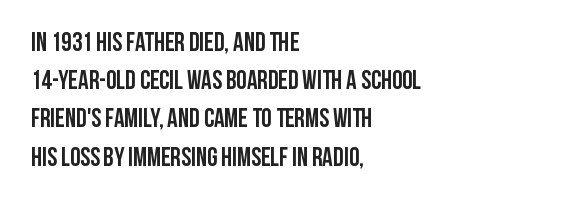
One glance says typical: line gaps are just what's usual. Students, note that the glyphs here touch the page at normal intervals. When letters stand straight like this, we call the style roman or upright. The string is rendered with underlining switched off. Casual observation: everything's shoved over to the left.
